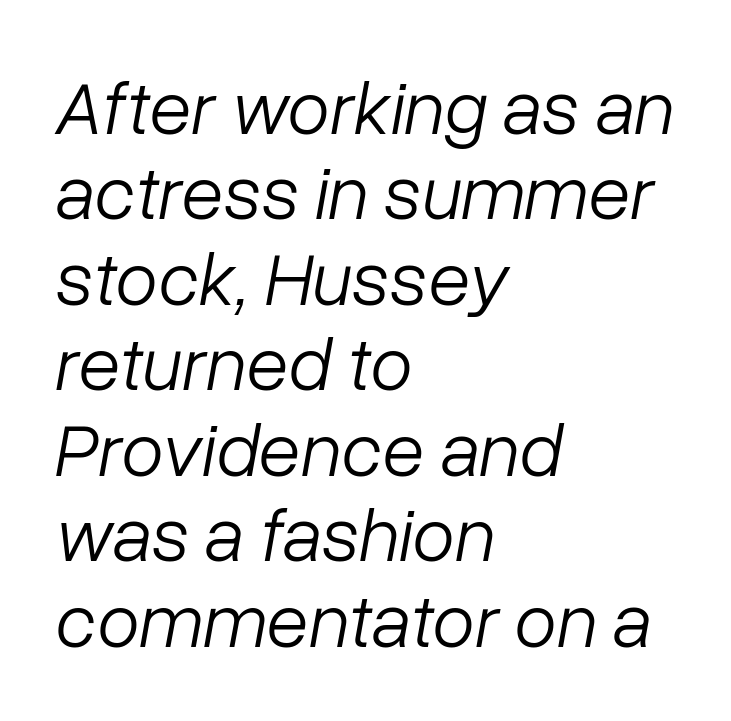
The letters sit at their default tracking, neither squeezed nor spread. No heavy texture on the line: the type isn't bold. Note the varied advance widths — an 'i' is clearly narrower than an 'm'. Where is the straight margin? On the left.
